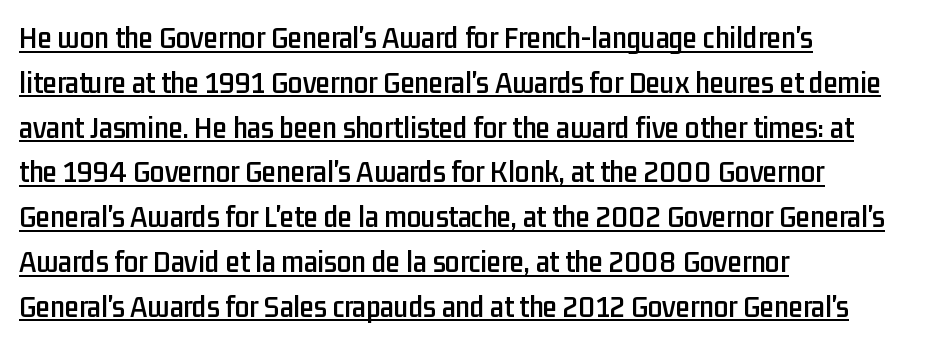
{"serif": "no", "italic": "no", "width": "condensed", "stroke_contrast": "low", "x_height": "medium", "monospaced": "no", "underline": "yes", "align": "left", "line_spacing": "normal", "line_spacing_ratio": 1.4, "letter_spacing": "normal", "letter_spacing_em": 0.0, "glyph_px": 32}
